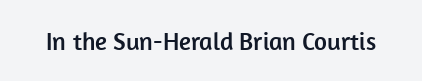
Q: Is the text italic (slanted)? A: No, it is upright.
Q: Is the text underlined? A: No.
Q: Is the spacing between letters normal or unusually wide? A: Normal.
